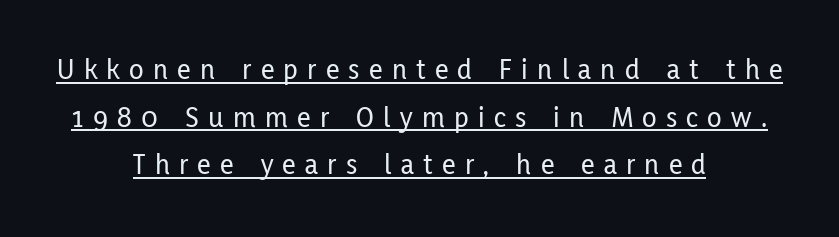
No italicization has been applied; the sample stays upright. Compared with a flush-left layout, this one balances lines on the center instead. Summary of vertical rhythm: regular, with standard interline spacing. Letter spacing: wide. The string is rendered with underlining switched on. Grotesque or geometric, the face here clearly has no serifs.
